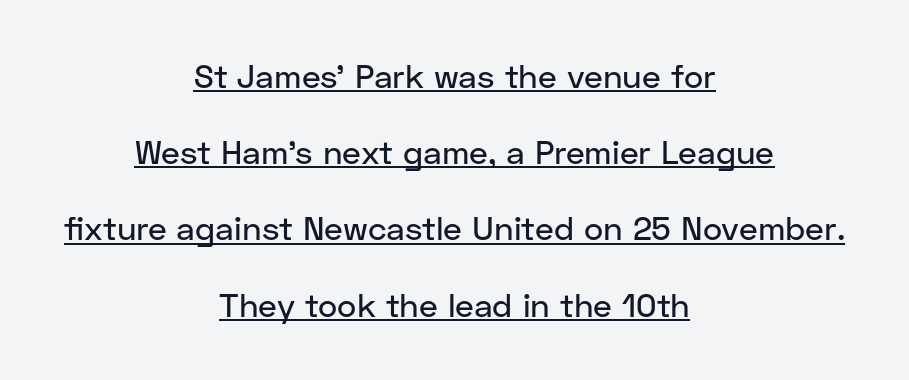
{"serif": "no", "italic": "no", "width": "normal", "stroke_contrast": "low", "x_height": "medium", "monospaced": "no", "underline": "yes", "align": "center", "line_spacing": "loose", "line_spacing_ratio": 2.31, "letter_spacing": "normal", "letter_spacing_em": 0.0, "glyph_px": 33}
